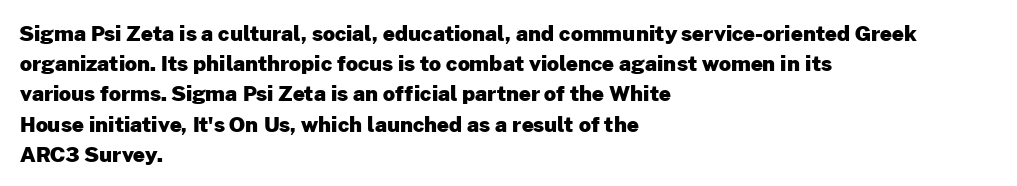
Emphasis by weight is at full strength: bold. Compared with typical body copy, the letter spacing here is the same. The passage shown is not underscored anywhere. Each new line begins a customary step beneath the previous one.
